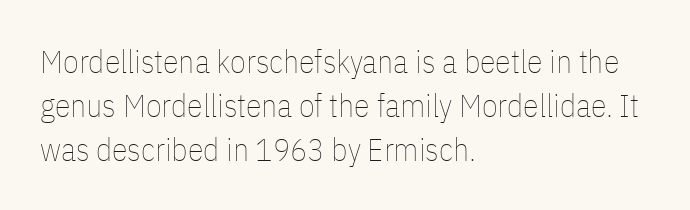
{"italic": "no", "bold": "no", "weight": "thin", "width": "condensed", "stroke_contrast": "low", "x_height": "medium", "monospaced": "no", "underline": "no", "align": "left", "line_spacing": "normal", "line_spacing_ratio": 1.37, "letter_spacing": "normal", "letter_spacing_em": 0.0, "glyph_px": 32}
